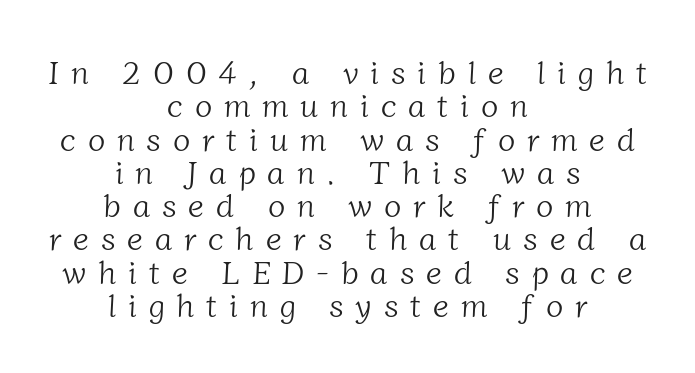
The image shows 32 px light serif type; set centered, tight line spacing (1.04x), unusually wide letter spacing (+0.37 em), not underlined; low stroke contrast and a medium x-height.
